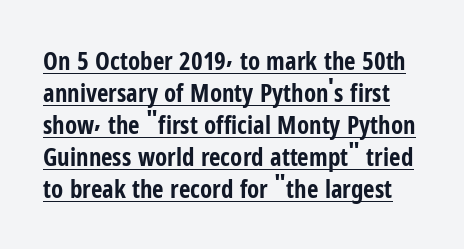
The image shows 25 px bold type, upright; set normal line spacing (1.28x), normal letter spacing, underlined.
